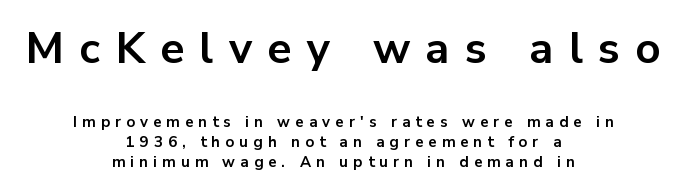
Q: Is the text bold? A: Yes.
Q: Is the text italic (slanted)? A: No, it is upright.
Q: Is the typeface a serif or a sans-serif typeface? A: Sans-serif.
Q: Is the text underlined? A: No.
Q: How is the paragraph aligned? A: Centered.
Q: Is the spacing between letters normal or unusually wide? A: Unusually wide.
Q: Is the spacing between lines tight, normal or loose? A: Normal.
Q: Which block of text is set in a larger size, the first (top) or the second (bottom)? A: The first (top) one.
Q: Width (condensed, normal, or wide)? A: Normal.
Q: Stroke contrast? A: Low.
Q: x-height? A: Medium.
Q: Monospaced? A: No.
